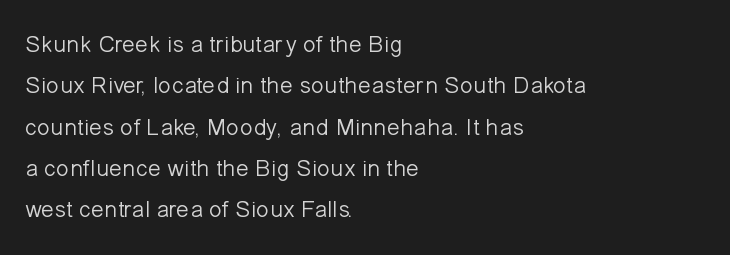
Q: Is the text bold? A: No.
Q: Is the text italic (slanted)? A: No, it is upright.
Q: Is the text underlined? A: No.
Q: How is the paragraph aligned? A: Left-aligned.
Q: Is the spacing between letters normal or unusually wide? A: Normal.
